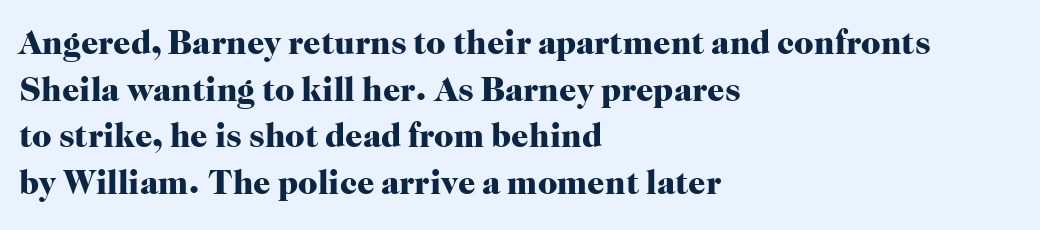
Q: Is the text bold? A: Yes.
Q: Is the text italic (slanted)? A: No, it is upright.
Q: Is the typeface a serif or a sans-serif typeface? A: Serif.
Q: Is the text underlined? A: No.
Q: How is the paragraph aligned? A: Left-aligned.
Q: Is the spacing between letters normal or unusually wide? A: Normal.
Q: Is the spacing between lines tight, normal or loose? A: Normal.
Q: Width (condensed, normal, or wide)? A: Normal.
Q: Stroke contrast? A: High.
Q: x-height? A: Medium.
Q: Monospaced? A: No.
